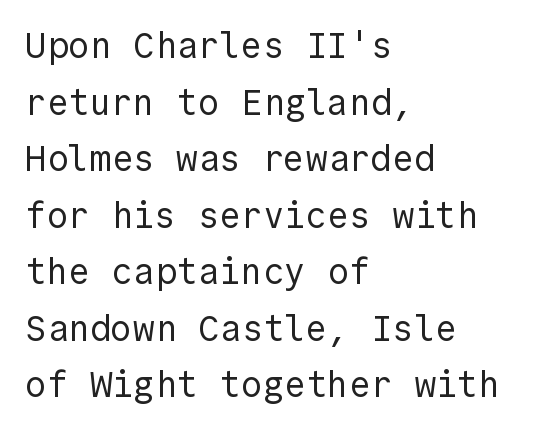
The image shows 36 px regular-weight sans-serif type, upright; set left-aligned, normal line spacing (1.57x), normal letter spacing, not underlined; a medium x-height.
